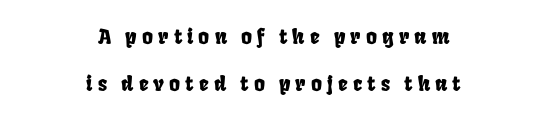
{"underline": "no", "align": "center", "line_spacing": "loose", "line_spacing_ratio": 2.25, "letter_spacing": "wide", "letter_spacing_em": 0.24, "glyph_px": 21}
